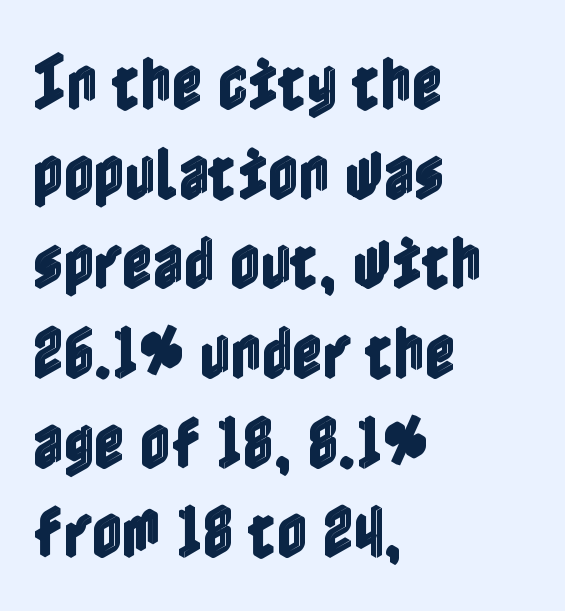
Q: Is the text italic (slanted)? A: No, it is upright.
Q: Is the text underlined? A: No.
Q: How is the paragraph aligned? A: Left-aligned.
Q: Is the spacing between letters normal or unusually wide? A: Normal.
Q: Is the spacing between lines tight, normal or loose? A: Normal.
Q: Width (condensed, normal, or wide)? A: Condensed.
Q: x-height? A: Medium.
